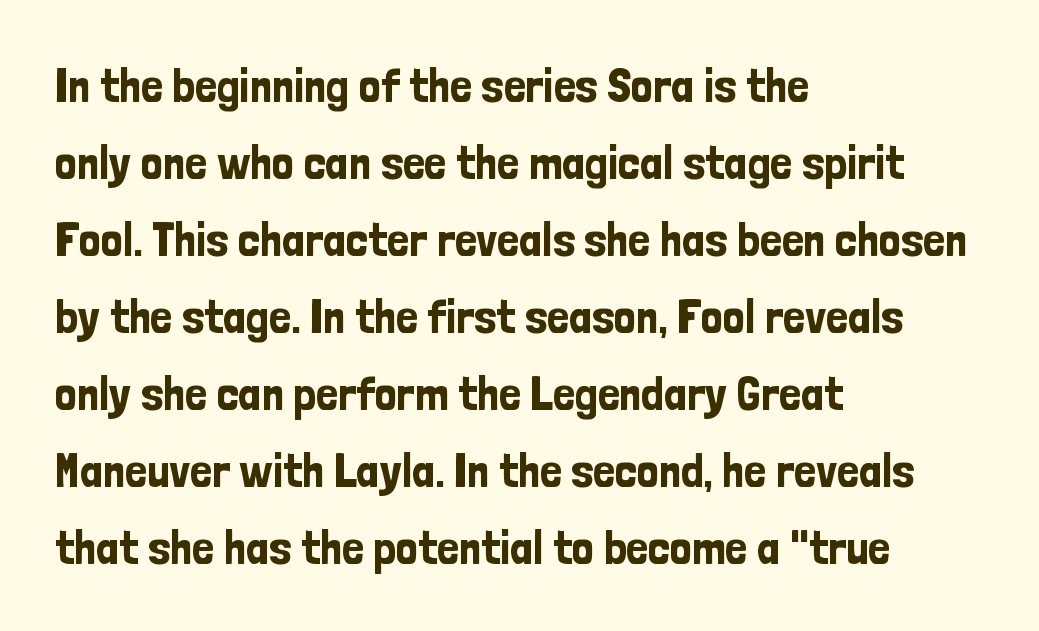
The image shows 49 px condensed sans-serif type, upright; set left-aligned, normal line spacing (1.57x), normal letter spacing, not underlined; low stroke contrast and a medium x-height.
